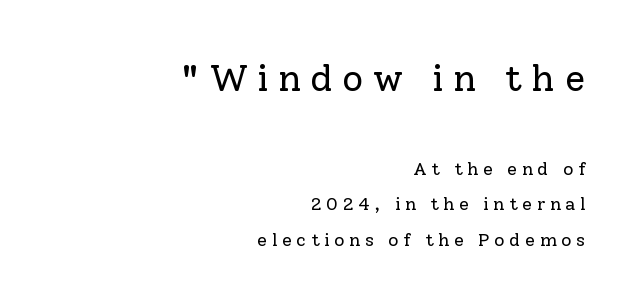
Q: Is the text bold? A: No.
Q: Is the text italic (slanted)? A: No, it is upright.
Q: Is the typeface a serif or a sans-serif typeface? A: Serif.
Q: Is the text underlined? A: No.
Q: How is the paragraph aligned? A: Right-aligned.
Q: Is the spacing between letters normal or unusually wide? A: Unusually wide.
Q: Is the spacing between lines tight, normal or loose? A: Loose.
Q: Which block of text is set in a larger size, the first (top) or the second (bottom)? A: The first (top) one.
Q: Width (condensed, normal, or wide)? A: Normal.
Q: Stroke contrast? A: Low.
Q: x-height? A: Medium.
Q: Monospaced? A: No.
